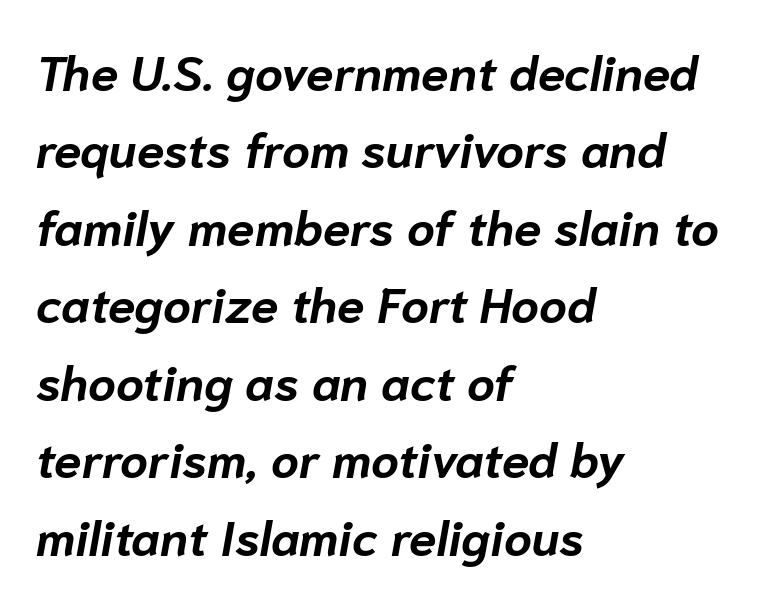
Strokes here are thick enough to call this a true bold. Note the varied advance widths — an 'i' is clearly narrower than an 'm'. The passage shown stacks its lines at a standard gap. The glyphs look as if they've been sheared to an angle.
